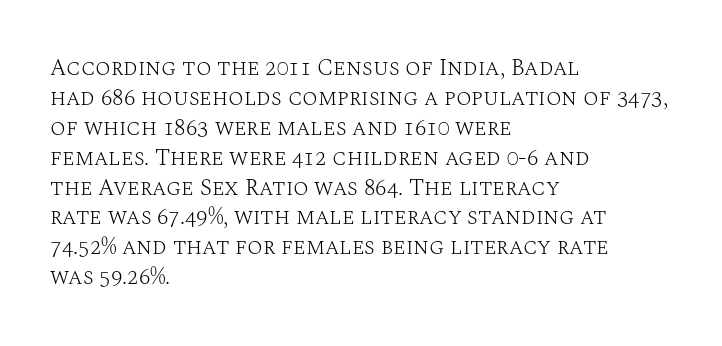
The image shows 23 px text type, upright; set left-aligned, normal line spacing (1.3x), normal letter spacing, not underlined.
